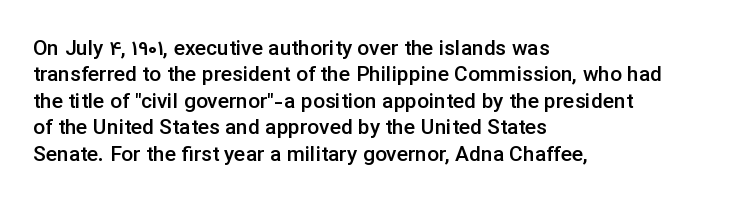
Q: Is the text bold? A: Semi-bold.
Q: Is the text italic (slanted)? A: No, it is upright.
Q: Is the text underlined? A: No.
Q: How is the paragraph aligned? A: Left-aligned.
Q: Is the spacing between letters normal or unusually wide? A: Normal.
Q: Is the spacing between lines tight, normal or loose? A: Normal.
